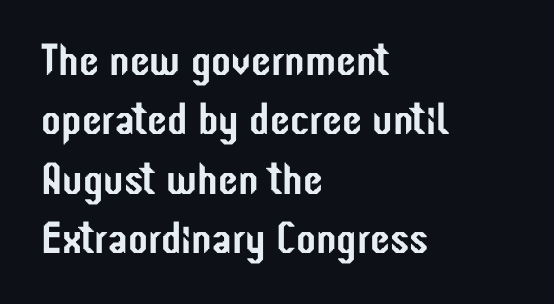
{"serif": "no", "italic": "no", "width": "condensed", "stroke_contrast": "low", "x_height": "medium", "monospaced": "no", "underline": "no", "align": "left", "line_spacing": "normal", "line_spacing_ratio": 1.32, "letter_spacing": "normal", "letter_spacing_em": 0.0, "glyph_px": 45}
